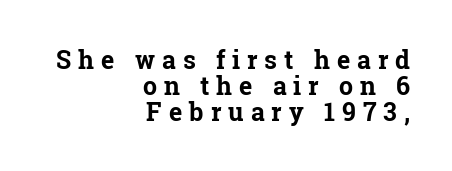
Nobody drew a line under any word here. The font's upright variant was chosen for this text. If you drew a ruler down the right edge, every line would touch it. The letterforms stand isolated, each surrounded by extra space. Reading down the column, the eye jumps only a short way to each next line. The glyphs have the mass of a bold cut.
